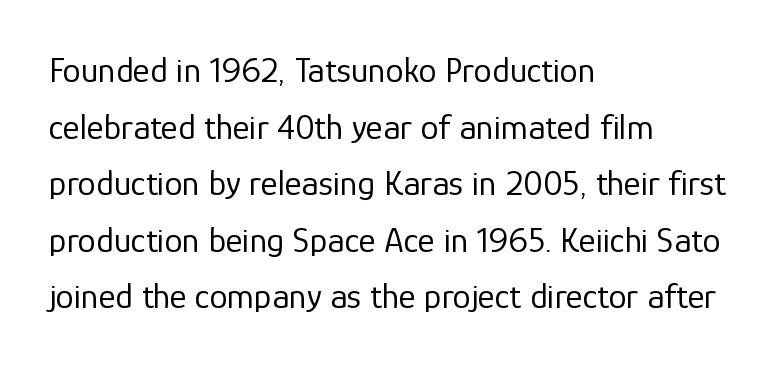
Q: Is the text bold? A: No.
Q: Is the text italic (slanted)? A: No, it is upright.
Q: Is the typeface a serif or a sans-serif typeface? A: Sans-serif.
Q: Is the text underlined? A: No.
Q: How is the paragraph aligned? A: Left-aligned.
Q: Is the spacing between letters normal or unusually wide? A: Normal.
Q: Is the spacing between lines tight, normal or loose? A: Normal.
Q: Width (condensed, normal, or wide)? A: Normal.
Q: Stroke contrast? A: Low.
Q: x-height? A: Medium.
Q: Monospaced? A: No.
